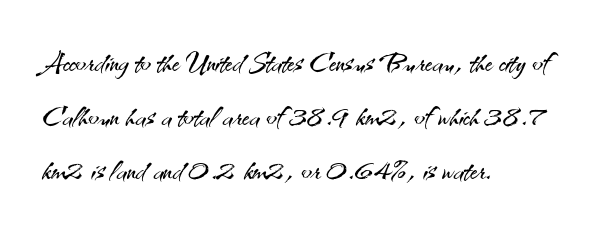
Descenders are the only things crossing below the line. Stems and bowls with no extra thickness — not bold. This rendering leaves character spacing at its baseline value.
